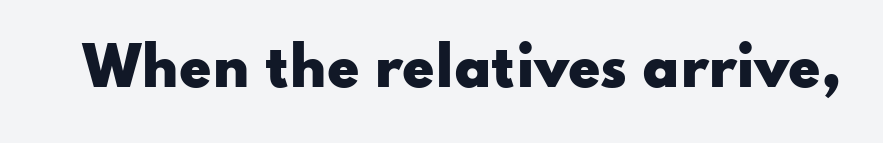
Q: Is the text bold? A: Yes.
Q: Is the text italic (slanted)? A: No, it is upright.
Q: Is the typeface a serif or a sans-serif typeface? A: Sans-serif.
Q: Is the text underlined? A: No.
Q: Is the spacing between letters normal or unusually wide? A: Normal.
Q: Width (condensed, normal, or wide)? A: Wide.
Q: Stroke contrast? A: Low.
Q: x-height? A: Small.
Q: Monospaced? A: No.
